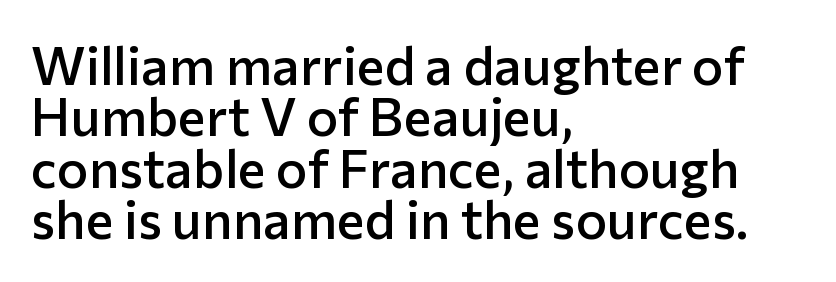
Q: Is the text bold? A: Semi-bold.
Q: Is the text italic (slanted)? A: No, it is upright.
Q: Is the typeface a serif or a sans-serif typeface? A: Sans-serif.
Q: Is the text underlined? A: No.
Q: How is the paragraph aligned? A: Left-aligned.
Q: Is the spacing between letters normal or unusually wide? A: Normal.
Q: Is the spacing between lines tight, normal or loose? A: Tight.
Q: Width (condensed, normal, or wide)? A: Normal.
Q: Stroke contrast? A: Low.
Q: x-height? A: Medium.
Q: Monospaced? A: No.
